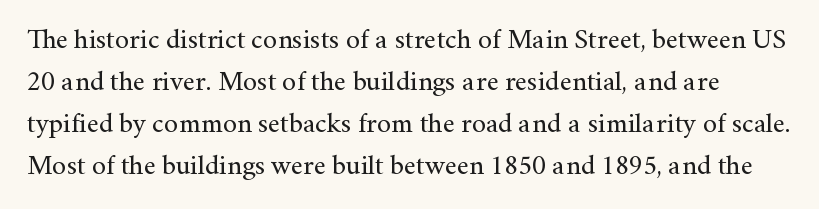
Here the glyphs are tracked normally, forming tight word shapes. The glyphs are unaccompanied by any horizontal stroke below them. Vertically, the passage feels balanced, rows spaced as you'd expect. This sample uses an upright cut, with every glyph sitting square on the baseline. The letters advance in unequal steps, a hallmark of proportional type. These glyphs show unthickened strokes, regular width or finer.
